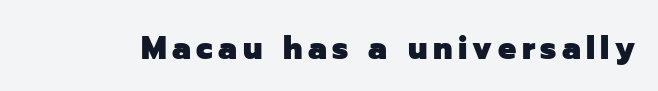
Typographically, this falls in the sans-serif category. No word sits above an underline. Is the type bold? Yes — the strokes are clearly thick and heavy. The letters stand straight up with perfectly vertical stems. The passage shown is typed in a proportional face where columns would drift.
